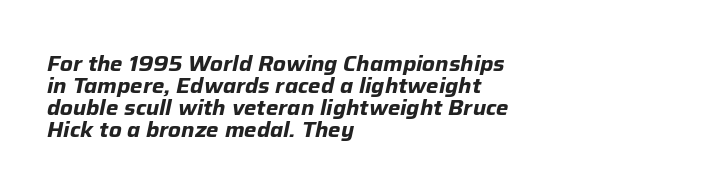
{"italic": "yes", "lean": "right", "slant_degrees": 12, "bold": "yes", "underline": "no", "align": "left", "line_spacing": "tight", "line_spacing_ratio": 1.04, "letter_spacing": "normal", "letter_spacing_em": 0.0, "glyph_px": 21}
